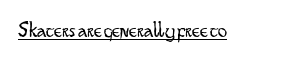
Students, observe the line beneath the letters — that is underlining. You can tell it's not italic because the verticals are truly vertical. Stems here are at most as thick as an everyday book face. Between one letter and the next there's only the usual sliver of space.
